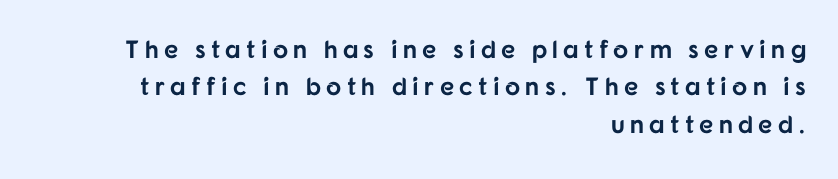
{"italic": "no", "bold": "yes", "underline": "no", "align": "right", "line_spacing": "normal", "line_spacing_ratio": 1.5, "letter_spacing": "wide", "letter_spacing_em": 0.21, "glyph_px": 25}
